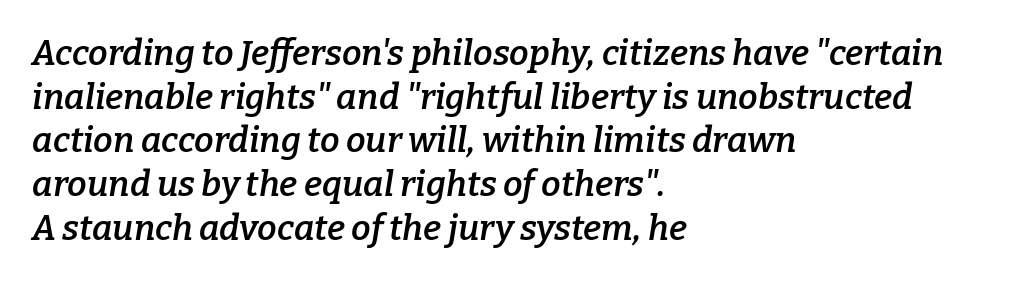
The image shows 35 px semibold serif type, italic (leaning right); set left-aligned, normal line spacing (1.25x), normal letter spacing, not underlined; low stroke contrast and a medium x-height.
